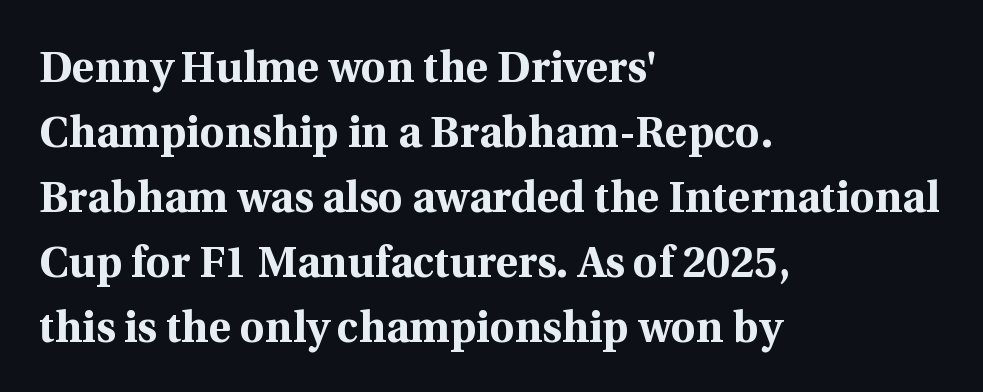
This sample uses an upright cut, with every glyph sitting square on the baseline. The gap between lines stays unmarked. A student would call this left alignment; a typographer would say flush left, rag right. Vertical spacing — default.
